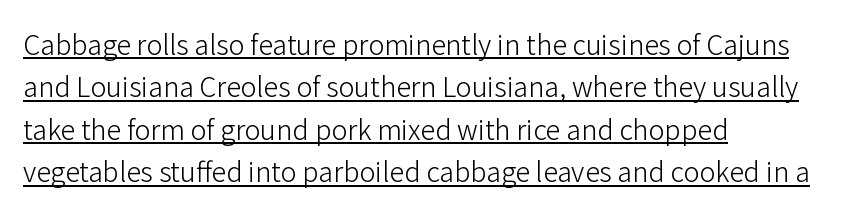
{"italic": "no", "bold": "no", "underline": "yes", "align": "left", "line_spacing": "normal", "line_spacing_ratio": 1.57, "letter_spacing": "normal", "letter_spacing_em": 0.0, "glyph_px": 27}
